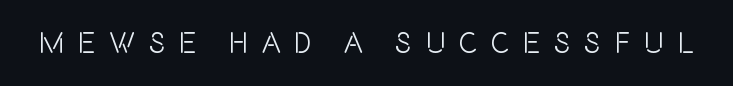
{"serif": "no", "italic": "no", "width": "condensed", "x_height": "large", "monospaced": "no", "underline": "no", "letter_spacing": "wide", "letter_spacing_em": 0.46, "glyph_px": 29}
